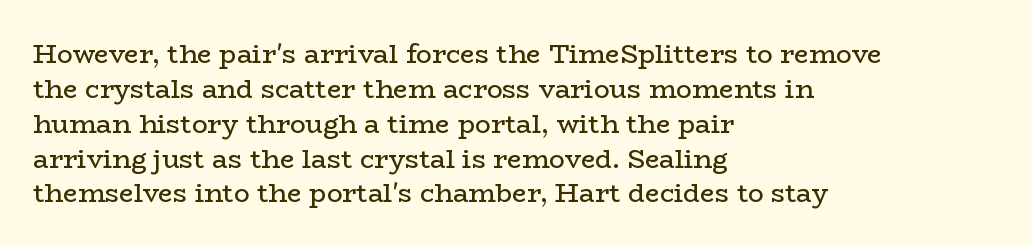
Q: Is the text bold? A: No.
Q: Is the text italic (slanted)? A: No, it is upright.
Q: Is the text underlined? A: No.
Q: How is the paragraph aligned? A: Left-aligned.
Q: Is the spacing between letters normal or unusually wide? A: Normal.
Q: Is the spacing between lines tight, normal or loose? A: Normal.
